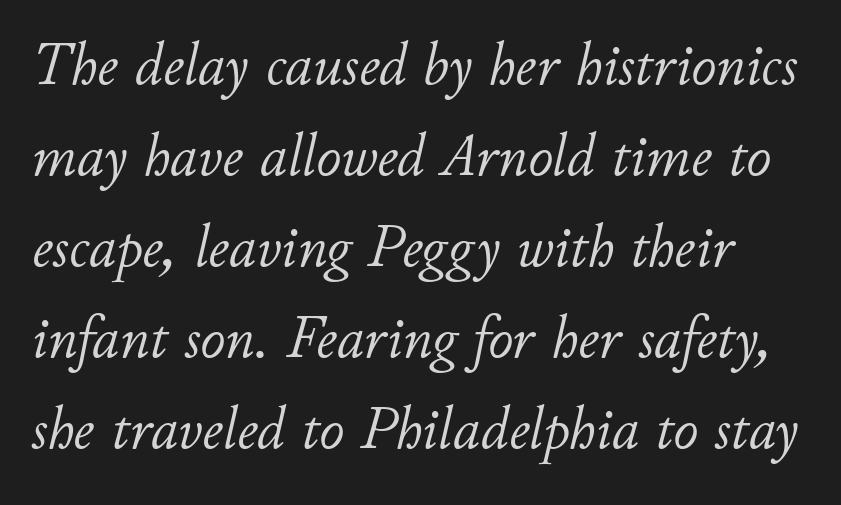
The letters look calm and open, with moderate or lighter stems. This sample has the flowing, uneven cadence of proportional lettering. The lettering tilts uniformly, giving the passage an italic look. The line texture is even and compact thanks to regular tracking.
